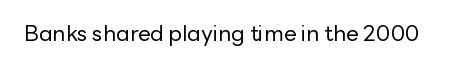
The space directly below the letters is spotless. Quick note: not italic, upright. The line texture is even and compact thanks to regular tracking. These glyphs show unthickened strokes, regular width or finer.
